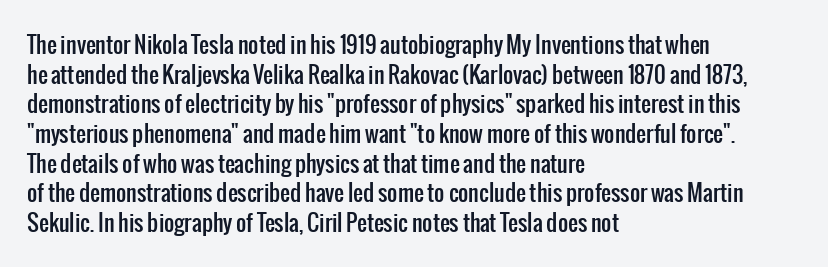
Q: Is the text italic (slanted)? A: No, it is upright.
Q: Is the text underlined? A: No.
Q: How is the paragraph aligned? A: Left-aligned.
Q: Is the spacing between letters normal or unusually wide? A: Normal.
Q: Is the spacing between lines tight, normal or loose? A: Normal.
